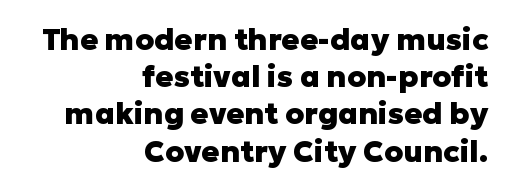
You can tell from the bare stems that sans-serif type was used. This is roman type, the default non-slanted kind. Varying glyph widths throughout — classic text-font behaviour. Look at the stroke-to-counter ratio: heavy, a bold. Beneath every word, the page is bare.
